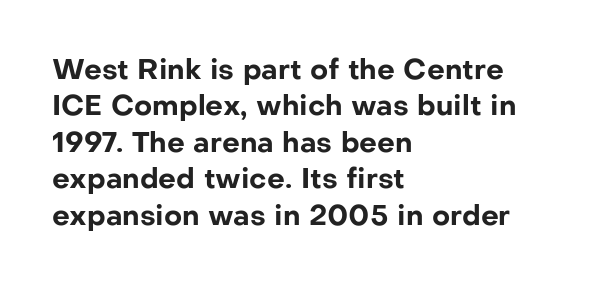
The image shows 28 px bold sans-serif type, upright; set left-aligned, normal line spacing (1.3x), normal letter spacing, not underlined; low stroke contrast and a medium x-height.
